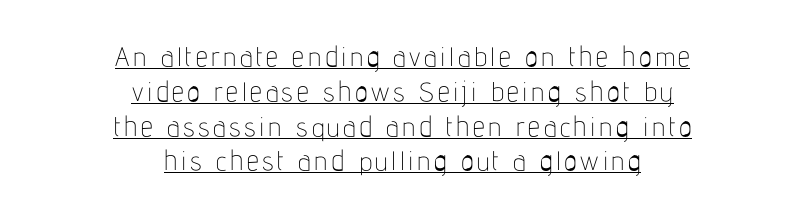
The image shows 27 px text type, upright; set centered, normal line spacing (1.29x), underlined.
